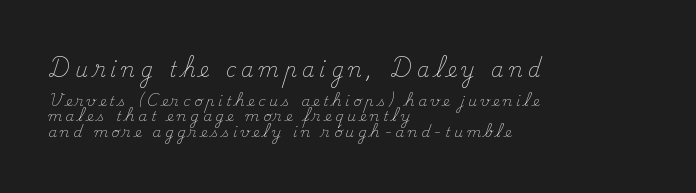
{"bold": "no", "underline": "no", "align": "left", "line_spacing": "tight", "line_spacing_ratio": 1.1, "letter_spacing": "wide", "letter_spacing_em": 0.26, "larger_block": "first", "size_ratio": 1.43, "glyph_px": 20}
